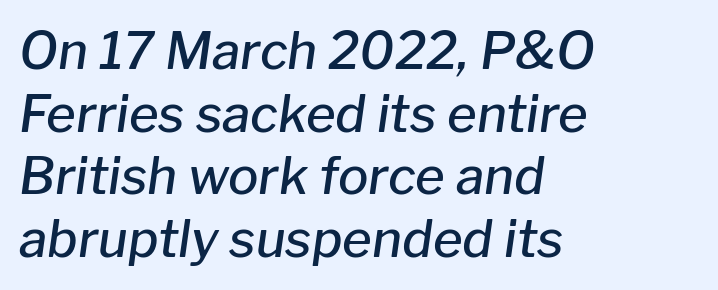
{"italic": "yes", "lean": "right", "slant_degrees": 8, "bold": "semi", "weight": "semibold", "width": "normal", "stroke_contrast": "low", "x_height": "medium", "monospaced": "no", "underline": "no", "align": "left", "line_spacing_ratio": 1.23, "letter_spacing": "normal", "letter_spacing_em": 0.0, "glyph_px": 51}
